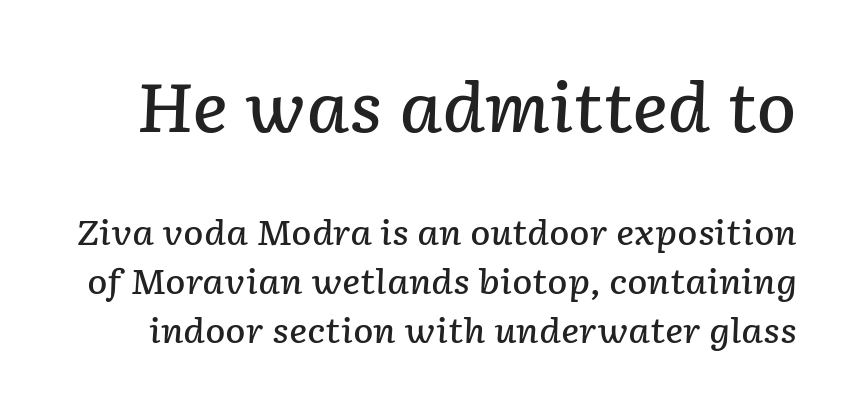
The rendering uses natural spacing where letterforms have individual widths. The specimen omits any rule beneath the text block's lines. This block has exactly the height ordinary leading produces. The whole block is typeset with a tilt. The rendering shrinks the type as you move from the upper chunk to the lower.
